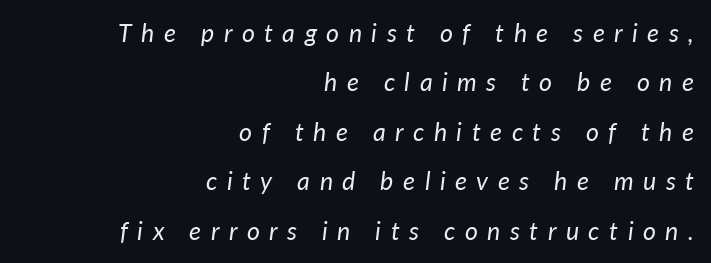
Q: Is the text bold? A: No.
Q: Is the text italic (slanted)? A: Yes, it leans right by about 7 degrees.
Q: Is the text underlined? A: No.
Q: How is the paragraph aligned? A: Right-aligned.
Q: Is the spacing between letters normal or unusually wide? A: Unusually wide.
Q: Is the spacing between lines tight, normal or loose? A: Loose.
